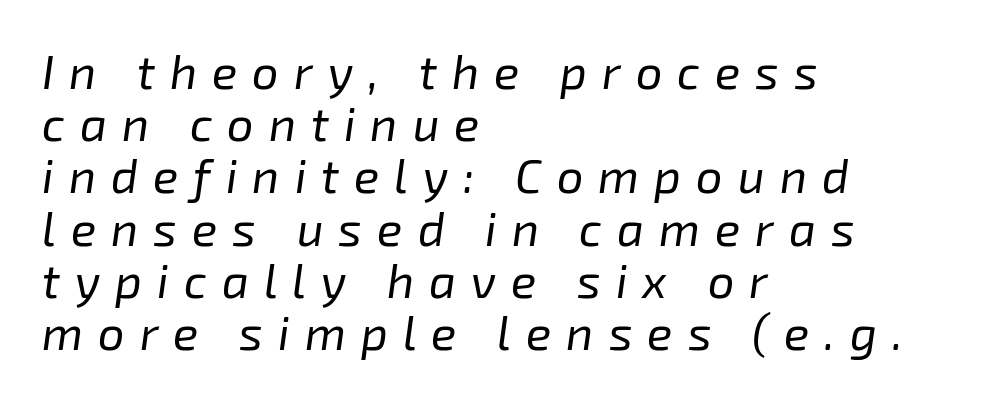
The ragged edge is on the right, which tells us the setting is flush left. Whoever set this chose condensed vertical rhythm over breathing room. These lines were composed using italics. Bare-footed words on every line.
